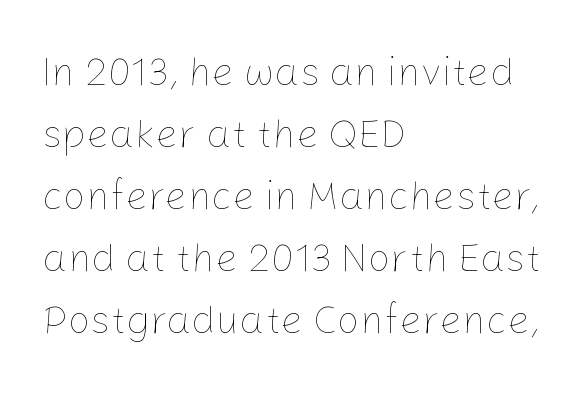
Q: Is the text bold? A: No.
Q: Is the text italic (slanted)? A: No, it is upright.
Q: Is the text underlined? A: No.
Q: How is the paragraph aligned? A: Left-aligned.
Q: Is the spacing between letters normal or unusually wide? A: Normal.
Q: Is the spacing between lines tight, normal or loose? A: Normal.
Q: Width (condensed, normal, or wide)? A: Normal.
Q: Stroke contrast? A: Low.
Q: x-height? A: Medium.
Q: Monospaced? A: No.
